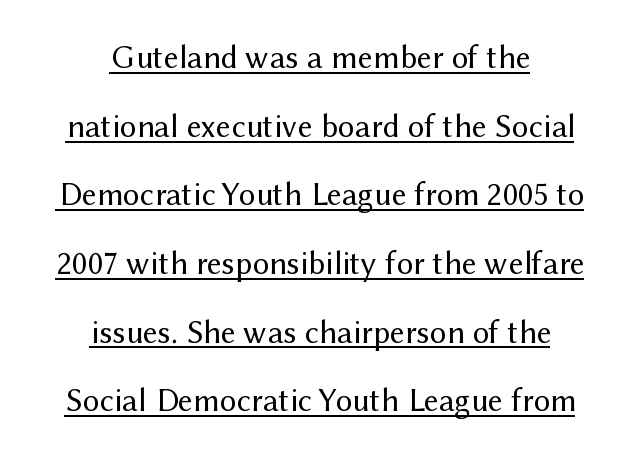
Q: Is the text bold? A: No.
Q: Is the text italic (slanted)? A: No, it is upright.
Q: Is the typeface a serif or a sans-serif typeface? A: Sans-serif.
Q: Is the text underlined? A: Yes.
Q: How is the paragraph aligned? A: Centered.
Q: Is the spacing between letters normal or unusually wide? A: Normal.
Q: Is the spacing between lines tight, normal or loose? A: Loose.
Q: Width (condensed, normal, or wide)? A: Normal.
Q: Stroke contrast? A: Medium.
Q: x-height? A: Medium.
Q: Monospaced? A: No.
